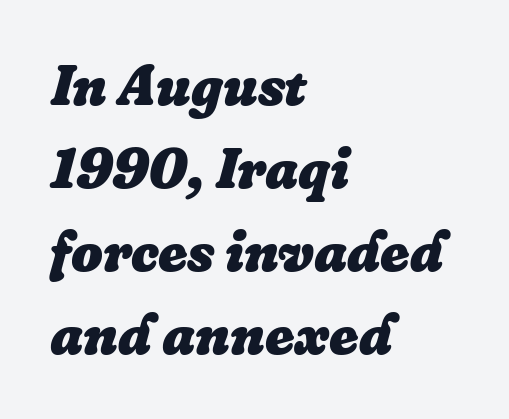
The image shows 56 px heavy type, italic (leaning right); set left-aligned, normal line spacing (1.48x), normal letter spacing, not underlined; low stroke contrast and a medium x-height.
